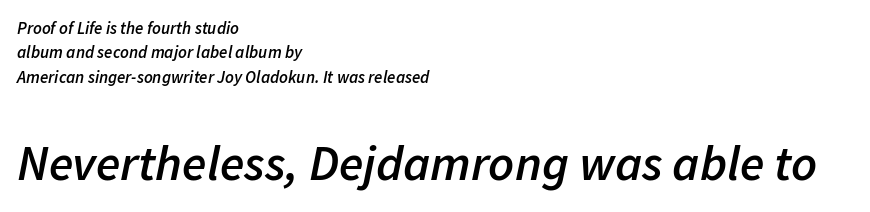
The image shows 50 px semibold type, italic (leaning right); set left-aligned, normal line spacing (1.44x), normal letter spacing, not underlined; the second (bottom) block is 2.94x larger; low stroke contrast and a medium x-height.
